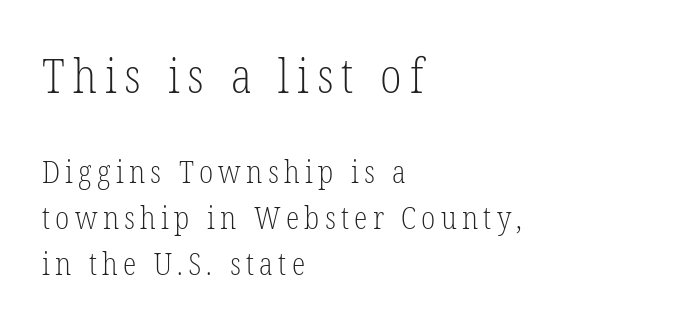
The image shows 47 px light, condensed serif type, upright; set left-aligned, normal line spacing (1.48x), not underlined; the first (top) block is 1.52x larger; low stroke contrast and a medium x-height.
